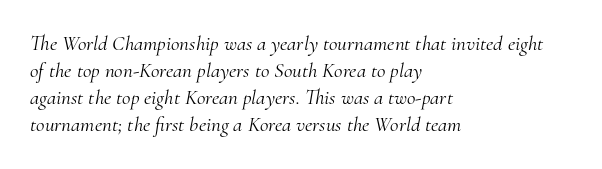
Q: Is the text bold? A: No.
Q: Is the text italic (slanted)? A: Yes, it leans right by about 10 degrees.
Q: Is the text underlined? A: No.
Q: How is the paragraph aligned? A: Left-aligned.
Q: Is the spacing between letters normal or unusually wide? A: Normal.
Q: Is the spacing between lines tight, normal or loose? A: Normal.
